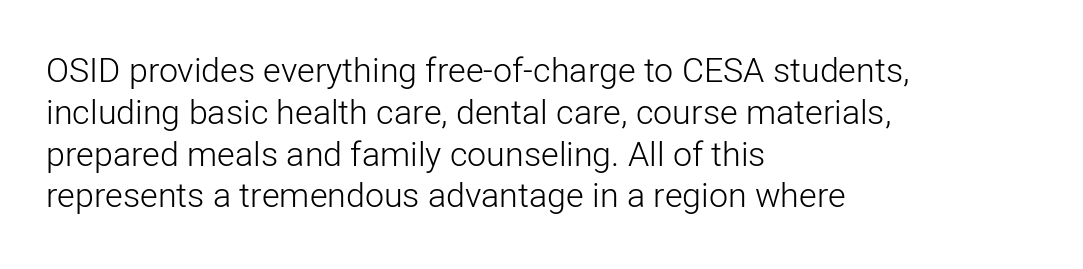
{"serif": "no", "italic": "no", "bold": "no", "weight": "light", "width": "normal", "stroke_contrast": "low", "x_height": "medium", "monospaced": "no", "underline": "no", "align": "left", "line_spacing_ratio": 1.23, "letter_spacing": "normal", "letter_spacing_em": 0.0, "glyph_px": 34}
